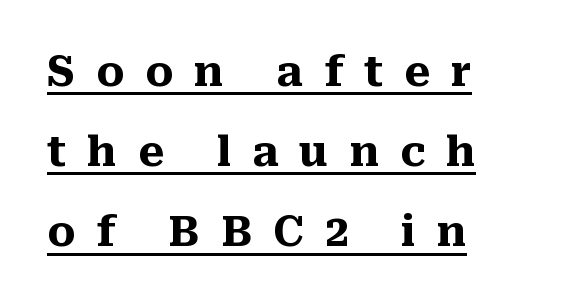
Q: Is the text bold? A: Yes.
Q: Is the text italic (slanted)? A: No, it is upright.
Q: Is the typeface a serif or a sans-serif typeface? A: Serif.
Q: Is the text underlined? A: Yes.
Q: How is the paragraph aligned? A: Left-aligned.
Q: Is the spacing between letters normal or unusually wide? A: Unusually wide.
Q: Is the spacing between lines tight, normal or loose? A: Loose.
Q: Width (condensed, normal, or wide)? A: Normal.
Q: Stroke contrast? A: Medium.
Q: x-height? A: Medium.
Q: Monospaced? A: No.
